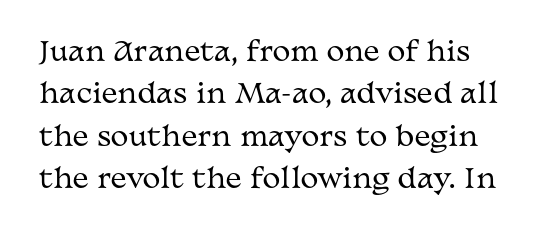
{"italic": "no", "bold": "no", "underline": "no", "line_spacing": "normal", "line_spacing_ratio": 1.57, "letter_spacing": "normal", "letter_spacing_em": 0.0, "glyph_px": 27}
